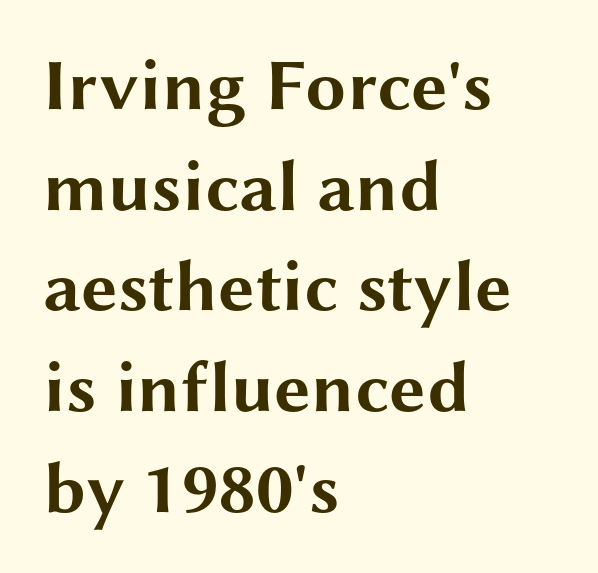
Here the designer chose a conventional face with non-uniform glyph widths. Line beginnings align vertically; line endings do not. You can tell from the bare stems that sans-serif type was used. Every stem runs plumb, perpendicular to the baseline. Honestly, the row spacing looks completely unremarkable. Check under the words: just untouched page.
